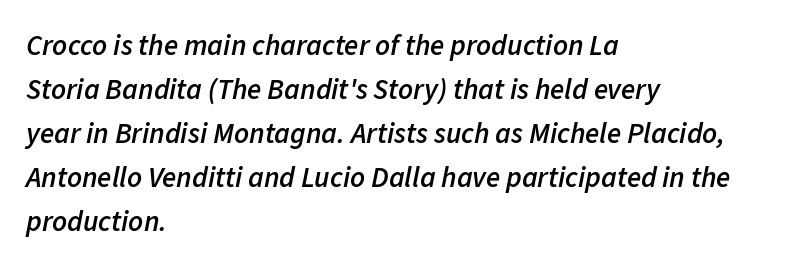
The image shows 29 px semibold type, italic (leaning right); set left-aligned, normal line spacing (1.52x), normal letter spacing, not underlined; low stroke contrast and a medium x-height.
